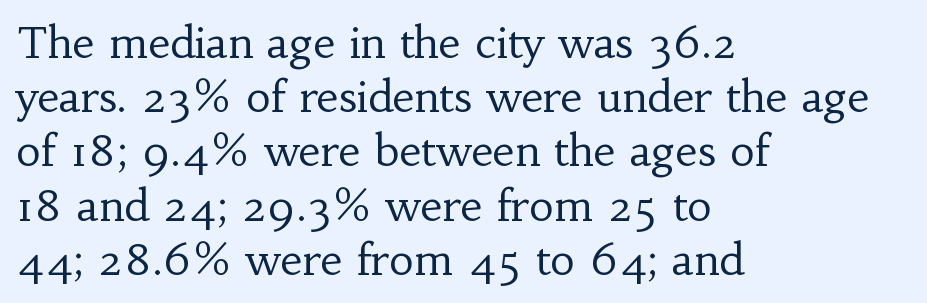
Q: Is the text bold? A: No.
Q: Is the text italic (slanted)? A: No, it is upright.
Q: Is the typeface a serif or a sans-serif typeface? A: Serif.
Q: Is the text underlined? A: No.
Q: How is the paragraph aligned? A: Left-aligned.
Q: Is the spacing between letters normal or unusually wide? A: Normal.
Q: Is the spacing between lines tight, normal or loose? A: Normal.
Q: Width (condensed, normal, or wide)? A: Normal.
Q: Stroke contrast? A: Low.
Q: x-height? A: Small.
Q: Monospaced? A: No.
